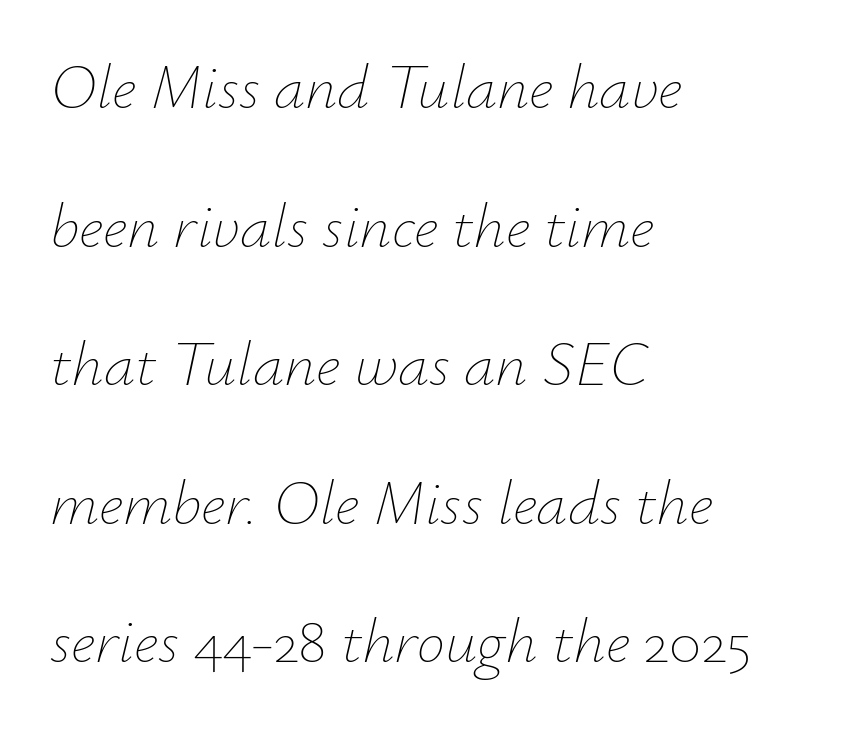
{"italic": "yes", "lean": "right", "slant_degrees": 12, "bold": "no", "weight": "thin", "width": "normal", "stroke_contrast": "low", "x_height": "small", "monospaced": "no", "underline": "no", "align": "left", "line_spacing": "loose", "line_spacing_ratio": 2.2, "letter_spacing": "normal", "letter_spacing_em": 0.0, "glyph_px": 63}
